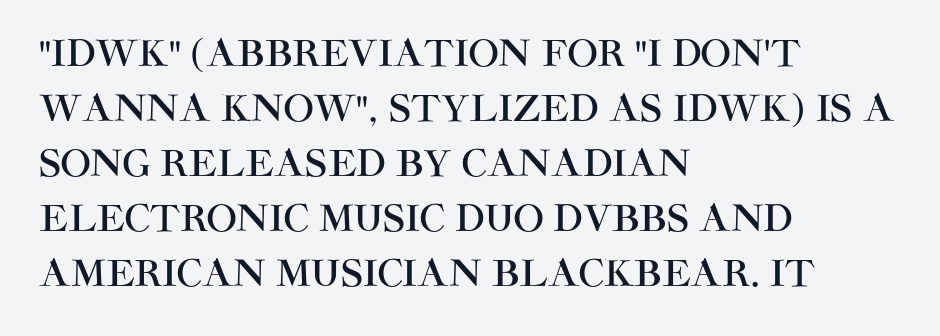
The rendering uses natural spacing where letterforms have individual widths. A normal amount of white space separates one row of letters from the next. This rendering uses left alignment, leaving the right contour irregular. Quick note: not italic, upright. The font family rendered here belongs to the sans-serif group. The letters sit at their default tracking, neither squeezed nor spread.
